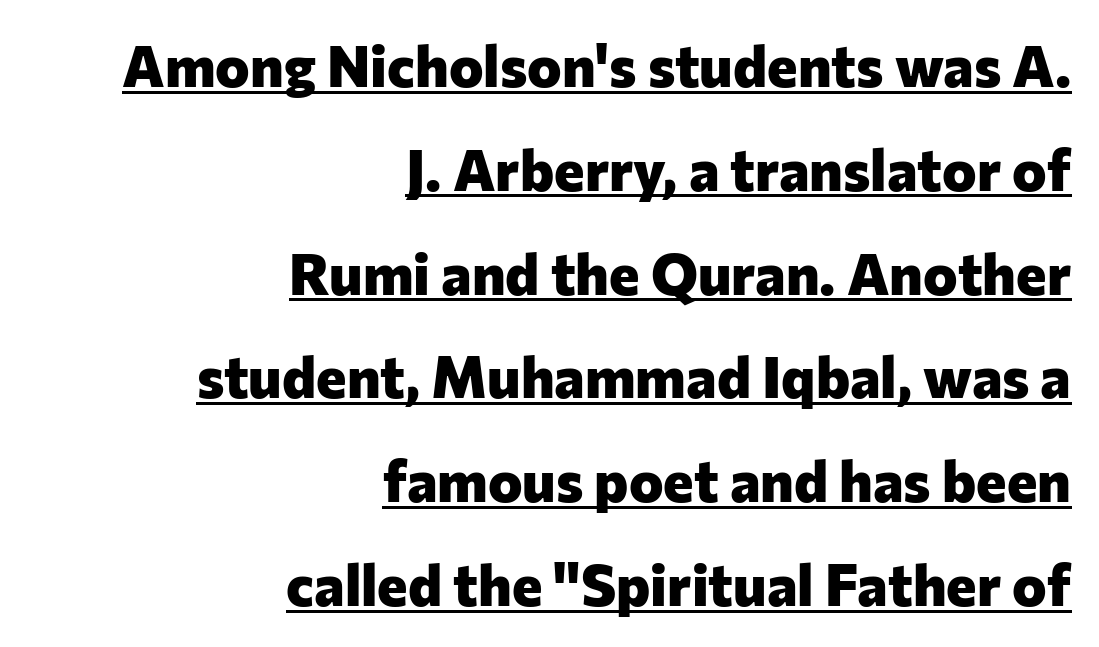
{"serif": "no", "italic": "no", "bold": "yes", "weight": "heavy", "width": "normal", "stroke_contrast": "low", "x_height": "medium", "monospaced": "no", "underline": "yes", "align": "right", "line_spacing_ratio": 1.79, "letter_spacing": "normal", "letter_spacing_em": 0.0, "glyph_px": 58}
